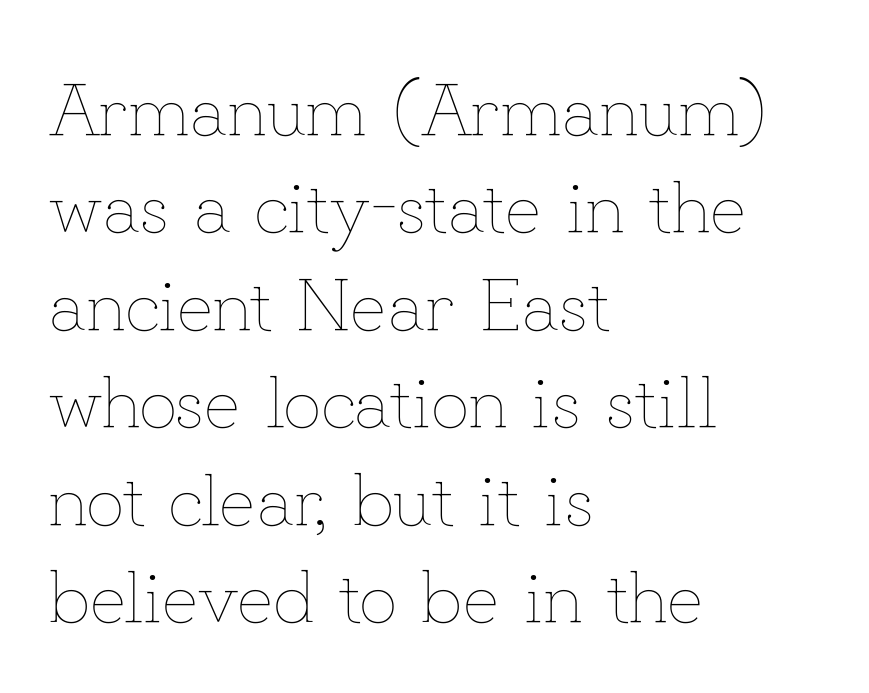
Q: Is the text bold? A: No.
Q: Is the text italic (slanted)? A: No, it is upright.
Q: Is the text underlined? A: No.
Q: How is the paragraph aligned? A: Left-aligned.
Q: Is the spacing between letters normal or unusually wide? A: Normal.
Q: Is the spacing between lines tight, normal or loose? A: Normal.
Q: Width (condensed, normal, or wide)? A: Normal.
Q: Stroke contrast? A: Low.
Q: x-height? A: Small.
Q: Monospaced? A: No.
